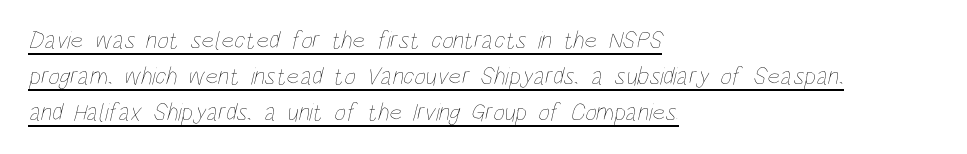
The image shows 25 px text type; set left-aligned, normal line spacing (1.45x), normal letter spacing, underlined.
